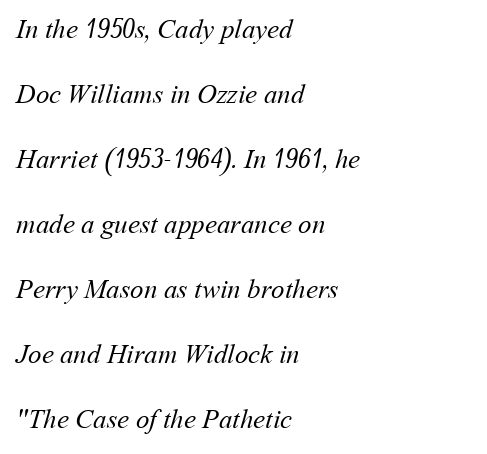
The image shows 27 px text type; set left-aligned, loose line spacing (2.41x), normal letter spacing, not underlined.
